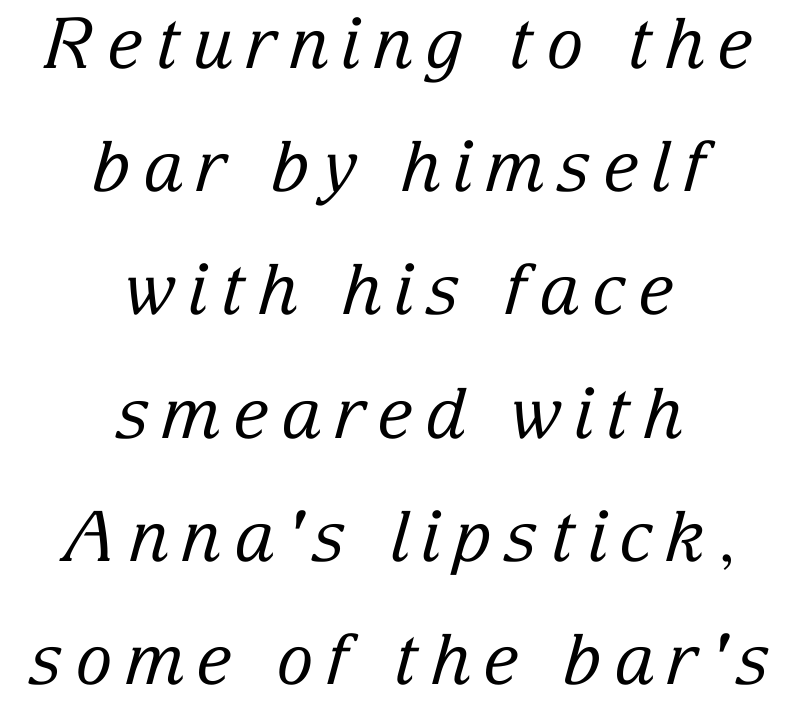
{"serif": "yes", "italic": "yes", "lean": "right", "slant_degrees": 15, "bold": "no", "weight": "regular", "width": "normal", "stroke_contrast": "low", "x_height": "medium", "monospaced": "no", "underline": "no", "align": "center", "line_spacing_ratio": 1.76, "glyph_px": 70}
